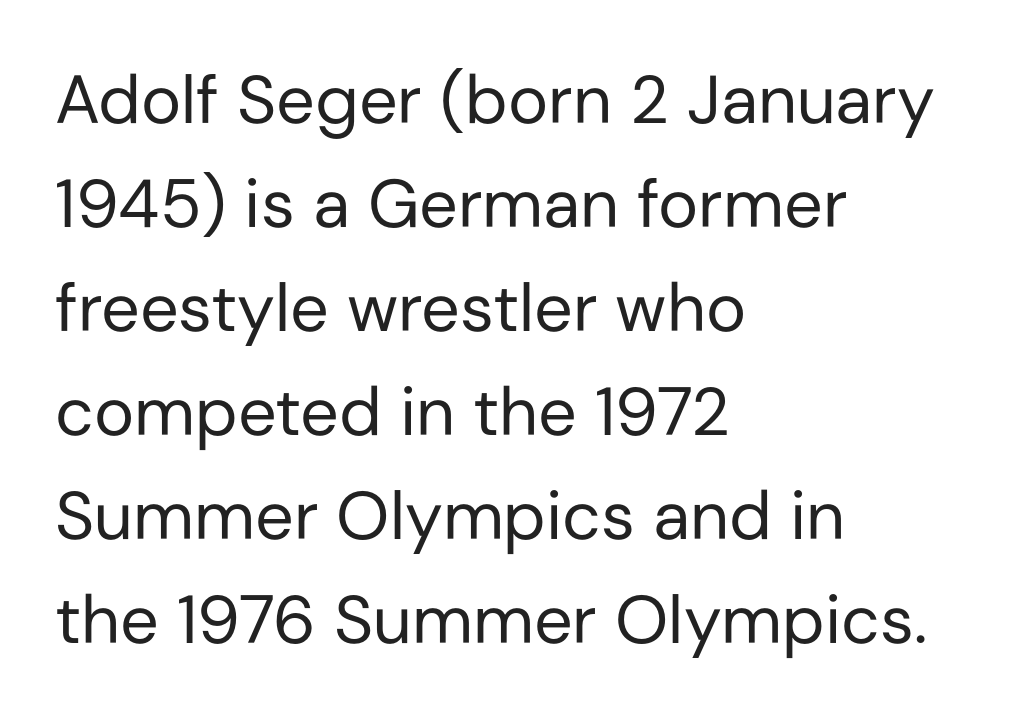
The image shows 68 px regular-weight sans-serif type, upright; set left-aligned, normal line spacing (1.53x), normal letter spacing, not underlined; low stroke contrast and a medium x-height.
